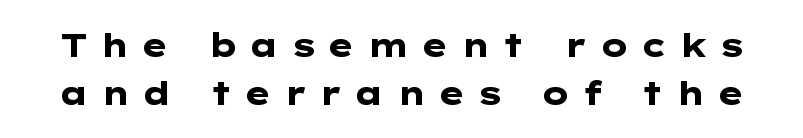
{"serif": "no", "italic": "no", "bold": "yes", "weight": "heavy", "width": "wide", "stroke_contrast": "low", "x_height": "medium", "underline": "no", "line_spacing": "normal", "line_spacing_ratio": 1.49, "letter_spacing": "wide", "letter_spacing_em": 0.35, "glyph_px": 32}
